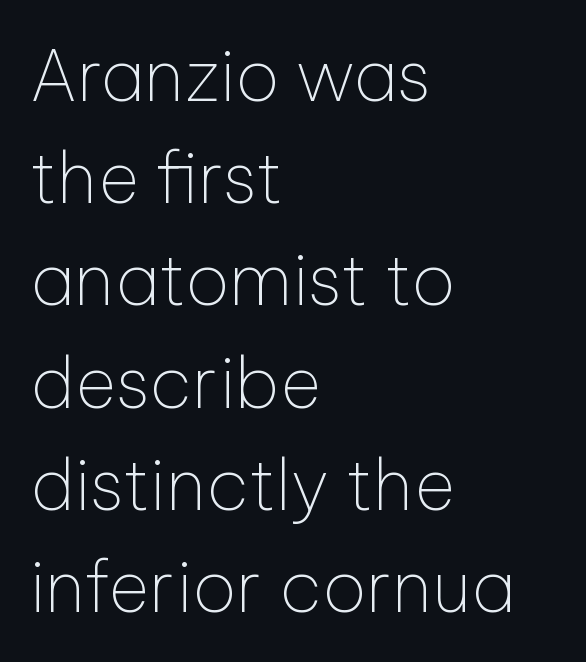
Q: Is the text bold? A: No.
Q: Is the text italic (slanted)? A: No, it is upright.
Q: Is the typeface a serif or a sans-serif typeface? A: Sans-serif.
Q: Is the text underlined? A: No.
Q: How is the paragraph aligned? A: Left-aligned.
Q: Is the spacing between letters normal or unusually wide? A: Normal.
Q: Is the spacing between lines tight, normal or loose? A: Normal.
Q: Width (condensed, normal, or wide)? A: Normal.
Q: Stroke contrast? A: Low.
Q: x-height? A: Medium.
Q: Monospaced? A: No.
